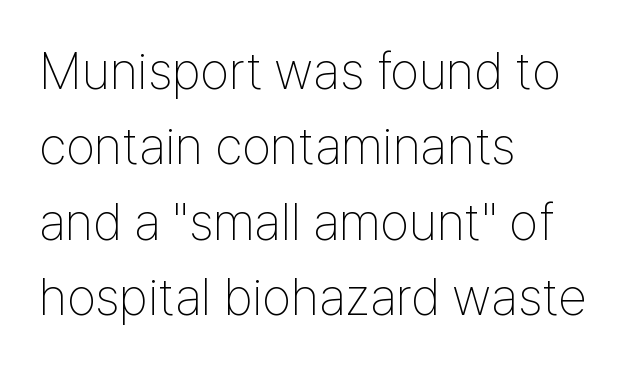
The image shows 52 px thin, condensed sans-serif type, upright; set left-aligned, normal line spacing (1.45x), normal letter spacing, not underlined; low stroke contrast and a medium x-height.
